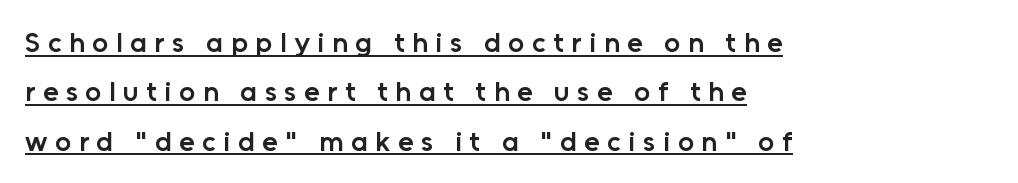
Q: Is the text bold? A: Semi-bold.
Q: Is the text italic (slanted)? A: No, it is upright.
Q: Is the typeface a serif or a sans-serif typeface? A: Sans-serif.
Q: Is the text underlined? A: Yes.
Q: How is the paragraph aligned? A: Left-aligned.
Q: Is the spacing between letters normal or unusually wide? A: Unusually wide.
Q: Width (condensed, normal, or wide)? A: Normal.
Q: Stroke contrast? A: Low.
Q: x-height? A: Medium.
Q: Monospaced? A: No.
